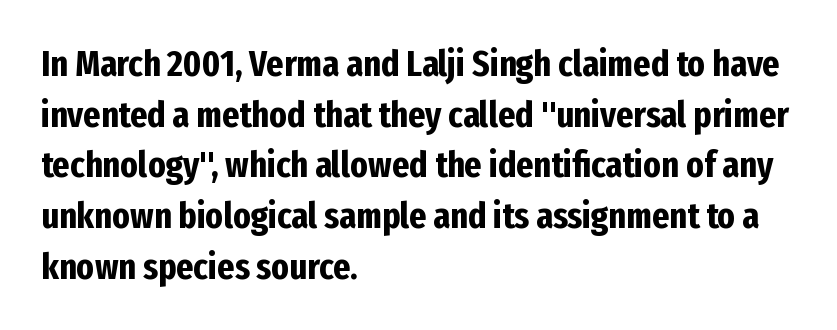
Q: Is the text bold? A: Yes.
Q: Is the text italic (slanted)? A: No, it is upright.
Q: Is the typeface a serif or a sans-serif typeface? A: Sans-serif.
Q: Is the text underlined? A: No.
Q: How is the paragraph aligned? A: Left-aligned.
Q: Is the spacing between letters normal or unusually wide? A: Normal.
Q: Is the spacing between lines tight, normal or loose? A: Normal.
Q: Width (condensed, normal, or wide)? A: Condensed.
Q: Stroke contrast? A: Low.
Q: x-height? A: Medium.
Q: Monospaced? A: No.
